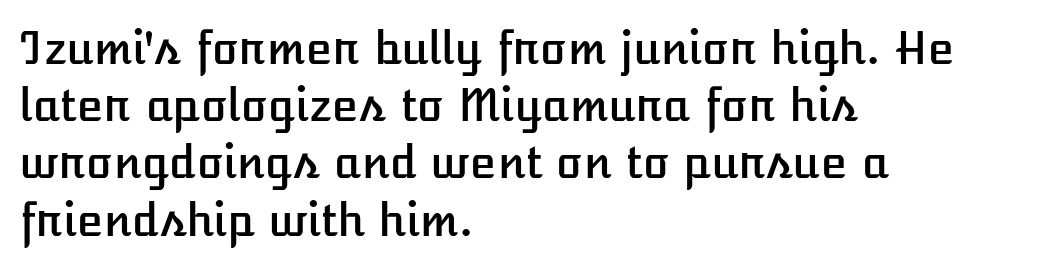
The image shows 44 px text type, upright; set left-aligned, normal line spacing (1.3x), normal letter spacing, not underlined; low stroke contrast and a medium x-height.
